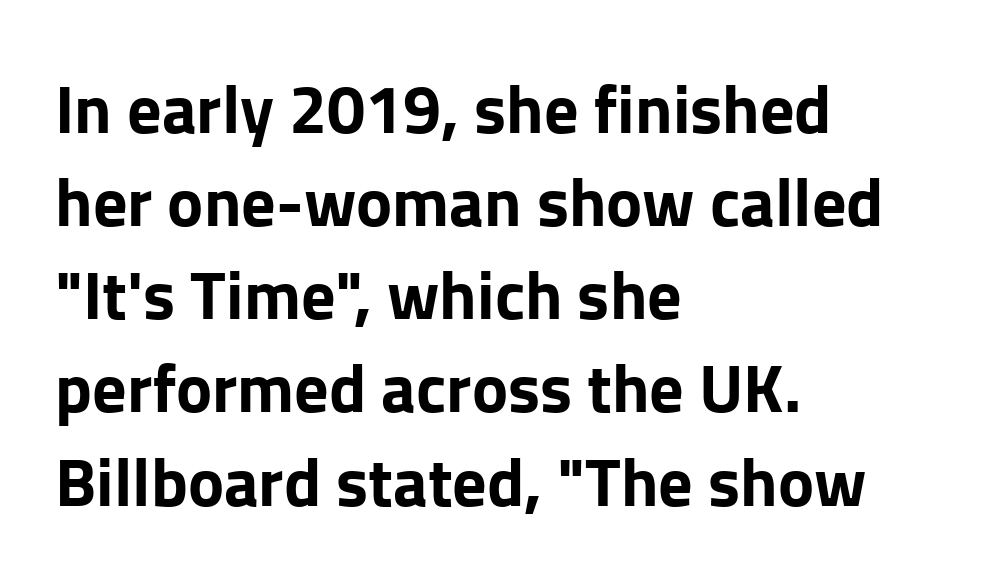
{"serif": "no", "italic": "no", "bold": "yes", "weight": "bold", "width": "normal", "stroke_contrast": "low", "x_height": "medium", "monospaced": "no", "underline": "no", "align": "left", "line_spacing": "normal", "line_spacing_ratio": 1.37, "letter_spacing": "normal", "letter_spacing_em": 0.0, "glyph_px": 68}
